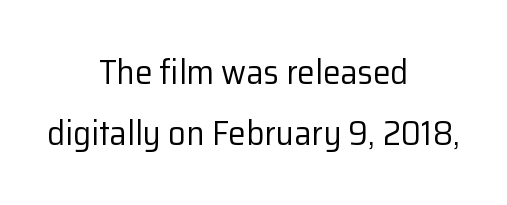
Q: Is the text bold? A: No.
Q: Is the text italic (slanted)? A: No, it is upright.
Q: Is the typeface a serif or a sans-serif typeface? A: Sans-serif.
Q: Is the text underlined? A: No.
Q: How is the paragraph aligned? A: Centered.
Q: Is the spacing between letters normal or unusually wide? A: Normal.
Q: Width (condensed, normal, or wide)? A: Normal.
Q: Stroke contrast? A: Low.
Q: x-height? A: Medium.
Q: Monospaced? A: No.
